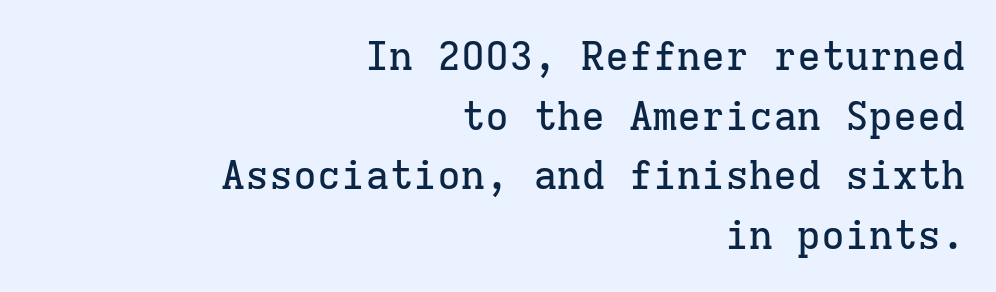
You could count columns in this text — the font is strictly monospaced. There is no visible air inserted between adjacent glyphs. The space between consecutive lines is moderate. Letters rest on an invisible, unmarked baseline. Layout note: lines flush right. Every stem runs plumb, perpendicular to the baseline.
